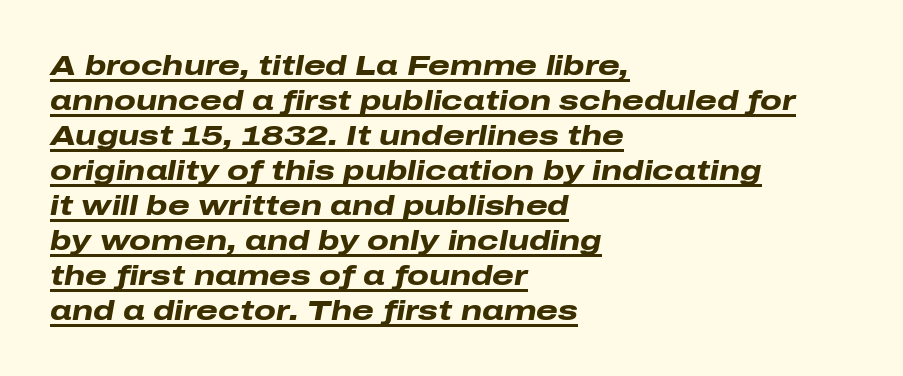
Q: Is the text bold? A: Yes.
Q: Is the text italic (slanted)? A: Yes, it leans right by about 10 degrees.
Q: Is the text underlined? A: Yes.
Q: How is the paragraph aligned? A: Left-aligned.
Q: Is the spacing between letters normal or unusually wide? A: Normal.
Q: Is the spacing between lines tight, normal or loose? A: Normal.
Q: Width (condensed, normal, or wide)? A: Wide.
Q: Stroke contrast? A: Low.
Q: x-height? A: Medium.
Q: Monospaced? A: No.
